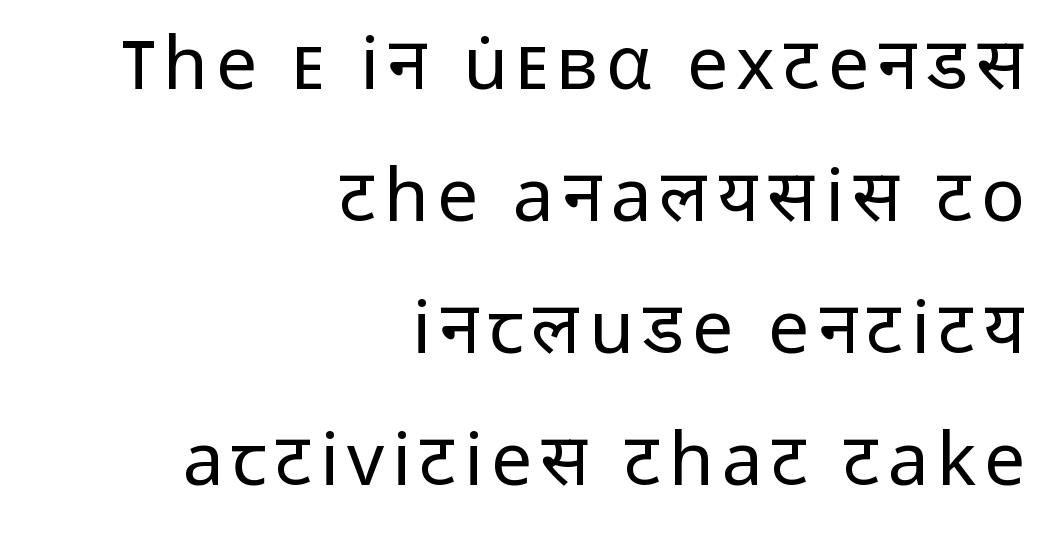
Q: Is the text bold? A: No.
Q: Is the text italic (slanted)? A: No, it is upright.
Q: Is the typeface a serif or a sans-serif typeface? A: Sans-serif.
Q: Is the text underlined? A: No.
Q: How is the paragraph aligned? A: Right-aligned.
Q: Width (condensed, normal, or wide)? A: Normal.
Q: Stroke contrast? A: Low.
Q: x-height? A: Medium.
Q: Monospaced? A: No.
